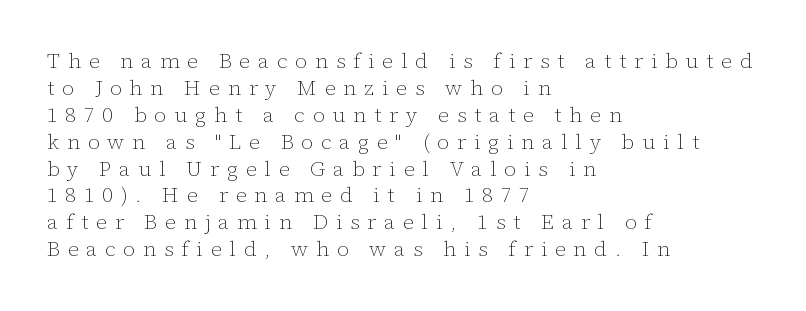
Honestly, there is no underline to notice here at all. A classic flush-left, rag-right setting is used for this passage. Tall strokes in this sample are plumb rather than angled. A quiet, ordinary-to-light weight characterises the typeface. What stands out about the letter spacing? Its width — letters are far apart. Horizontal bands of white between lines are of average thickness.
